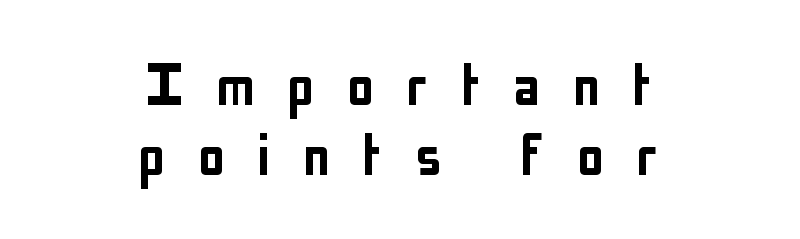
Bare-footed words on every line. The glyphs in this specimen are sans serif. Does extra space separate the letters? Yes, quite a lot of it. This block would grow much taller if given ordinary leading; it's compressed now. Do the letters lean? They stand straight.
